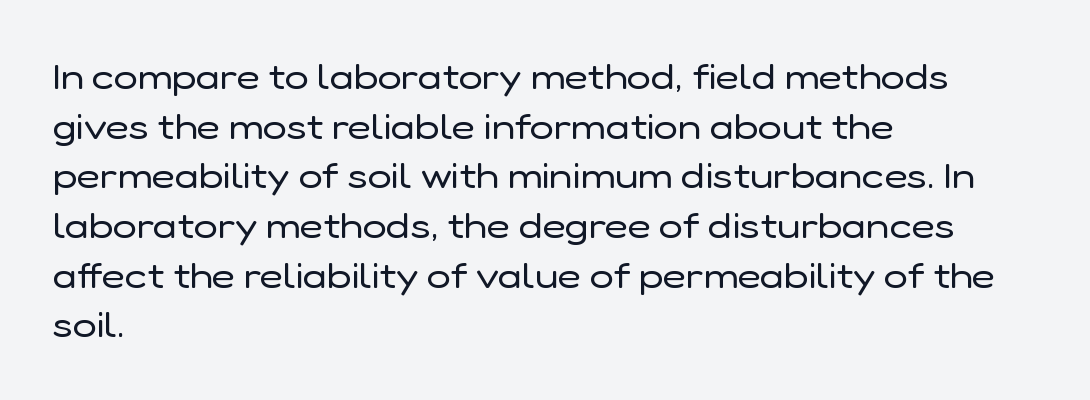
Looks like regular typesetting: each glyph gets only the width it needs. Spacing between characters is what you'd get straight out of the box. Notice how the passage keeps a crisp vertical edge on the left only. Stroke mass is kept to a normal reading level or below. If you measured baseline to baseline, you'd find a middling distance.
